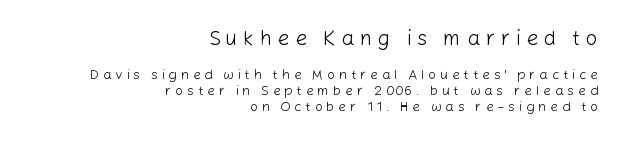
The image shows 21 px text type, upright; set right-aligned, tight line spacing (1.15x), unusually wide letter spacing (+0.26 em), not underlined; the first (top) block is 1.5x larger.
